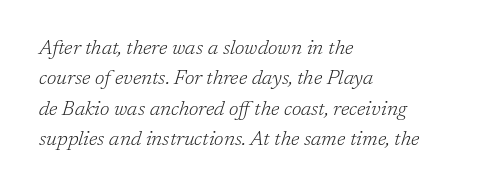
Vertical spacing — default. Stems and bowls with no extra thickness — not bold. Does the copy run flush right? No — it runs flush left. This rendering leaves character spacing at its baseline value. The axis of the letterforms is tilted away from vertical.
